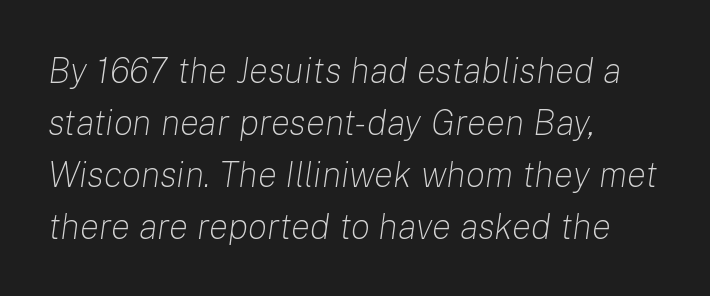
Where is the straight margin? On the left. Rule under the text: the space is simply empty. These lines are rendered in a variable-pitch font. Does extra space separate the letters? No, they use regular spacing.
